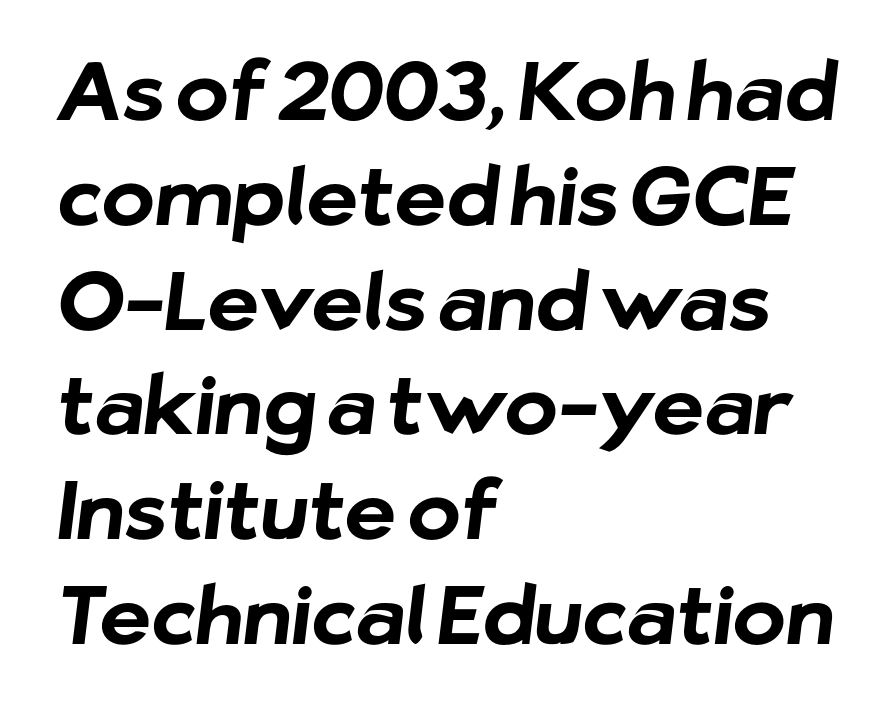
Honestly, there is no underline to notice here at all. Typesetter's note: full bold, strokes at maximum text heaviness. Regarding serifs, this sample does without them. The horizontal fit of the characters is conventional and even. This sample keeps an unexceptional amount of space between lines.
